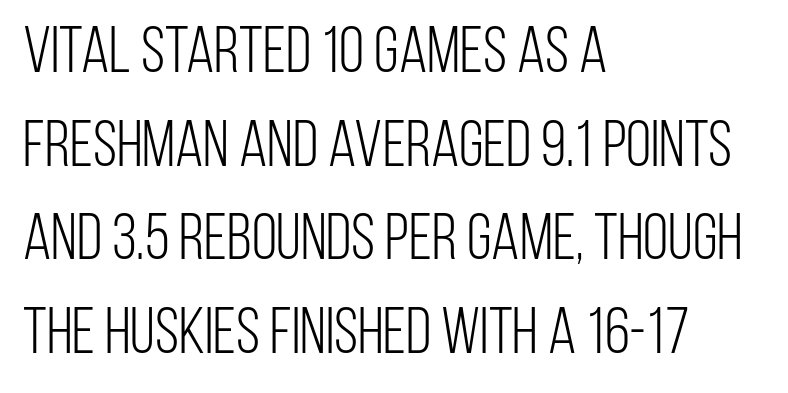
{"serif": "no", "italic": "no", "bold": "no", "weight": "light", "width": "condensed", "stroke_contrast": "low", "x_height": "large", "monospaced": "no", "underline": "no", "align": "left", "line_spacing": "normal", "line_spacing_ratio": 1.44, "letter_spacing": "normal", "letter_spacing_em": 0.0, "glyph_px": 65}
